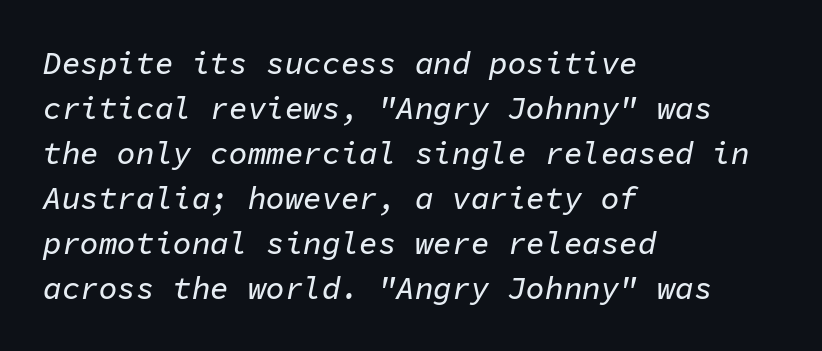
The image shows 31 px text type, italic (leaning right), monospaced; set left-aligned, normal line spacing (1.45x), normal letter spacing, not underlined; low stroke contrast and a medium x-height.
